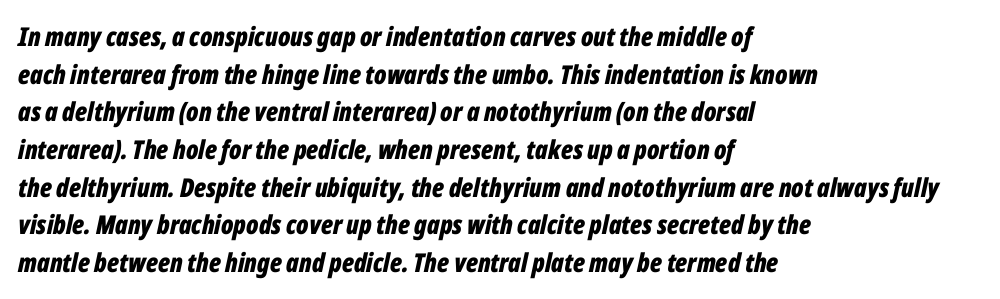
Q: Is the text bold? A: Yes.
Q: Is the text italic (slanted)? A: Yes, it leans right by about 12 degrees.
Q: Is the text underlined? A: No.
Q: How is the paragraph aligned? A: Left-aligned.
Q: Is the spacing between letters normal or unusually wide? A: Normal.
Q: Is the spacing between lines tight, normal or loose? A: Normal.
